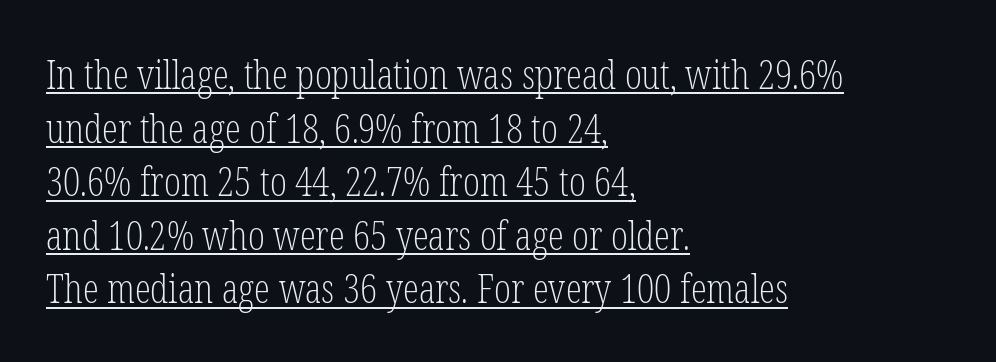
Does a line run under the words? Yes, clearly. The type family on display is of the serif kind. Notice how the stems are strictly vertical — no italics here. On a weight scale, this lands at 450 or below. In CSS terms this would be text-align: left.
